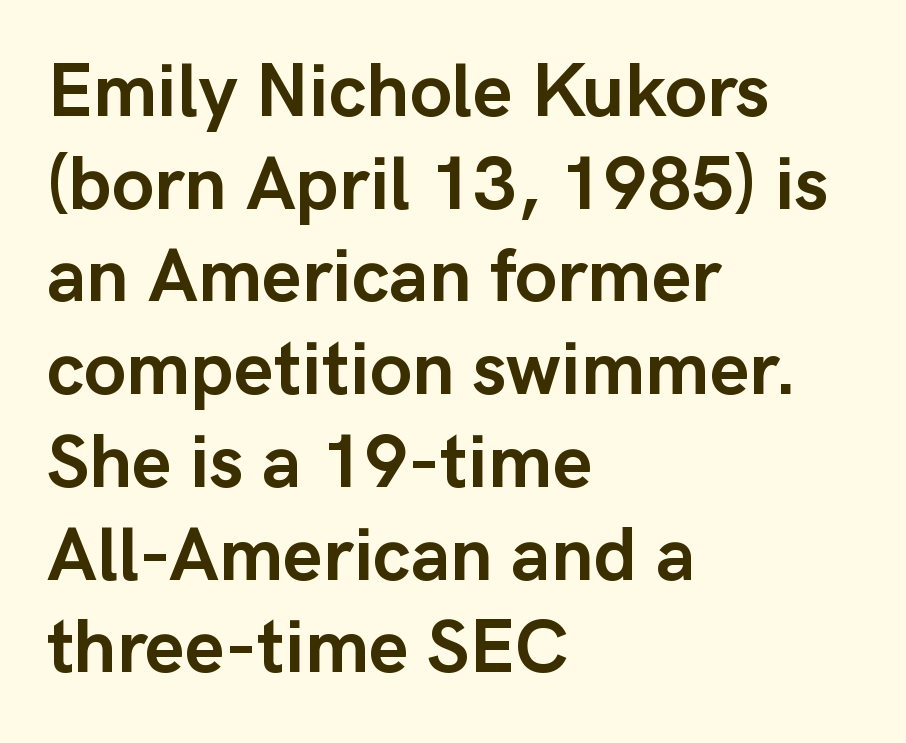
{"serif": "no", "italic": "no", "bold": "yes", "weight": "semibold", "width": "normal", "stroke_contrast": "low", "x_height": "medium", "monospaced": "no", "underline": "no", "align": "left", "line_spacing_ratio": 1.22, "letter_spacing": "normal", "letter_spacing_em": 0.0, "glyph_px": 76}
